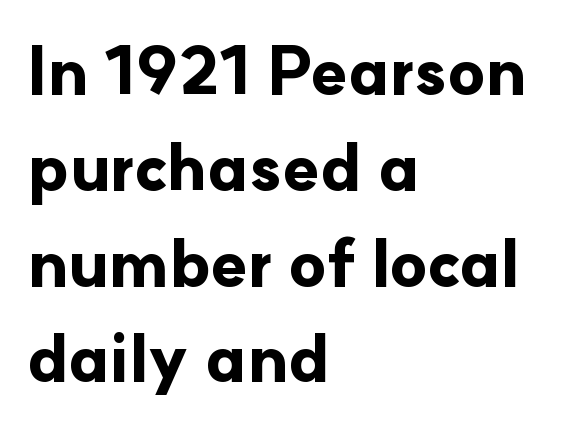
The glyphs have the mass of a bold cut. Is this a sans? Yes — the strokes have no serifs. The face used here is proportionally spaced, like ordinary book or web type. How would I describe the line gaps? Plain and ordinary. Upright lettering throughout. Short and long lines alike share a common starting point at left.
